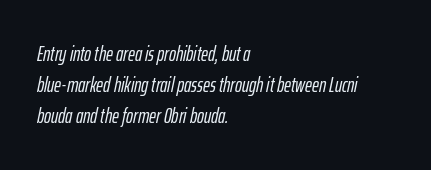
Quick note: underline off. Quick note: interline space is typical. Typeset ragged right — the left edge is the straight one. Compared with typical body copy, the letter spacing here is the same. The letters are slanted; this is an italic face.
